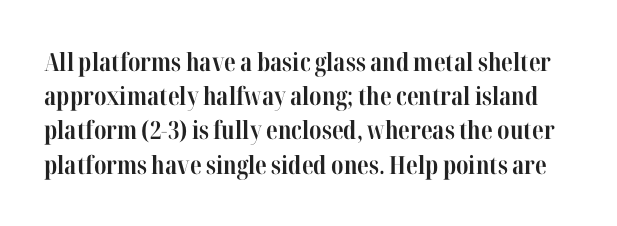
Typographic density is high because the face is bold. The gap between lines stays unmarked. Summary of vertical rhythm: regular, with standard interline spacing. Short note: letters normally spaced.
